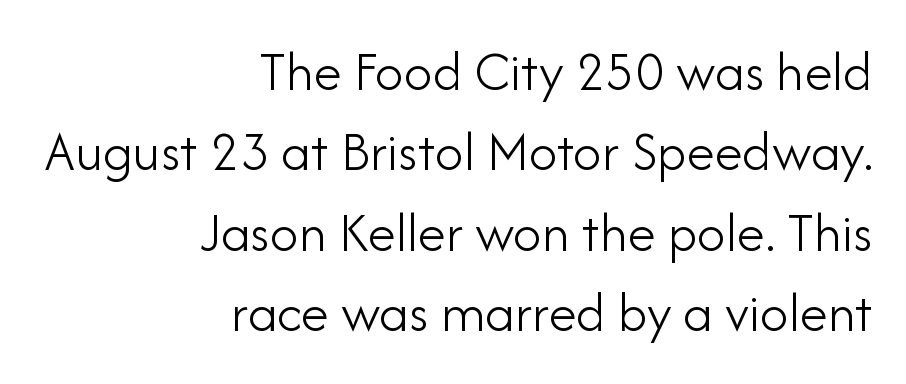
Q: Is the text bold? A: No.
Q: Is the text italic (slanted)? A: No, it is upright.
Q: Is the typeface a serif or a sans-serif typeface? A: Sans-serif.
Q: Is the text underlined? A: No.
Q: How is the paragraph aligned? A: Right-aligned.
Q: Is the spacing between letters normal or unusually wide? A: Normal.
Q: Is the spacing between lines tight, normal or loose? A: Normal.
Q: Width (condensed, normal, or wide)? A: Normal.
Q: Stroke contrast? A: Low.
Q: x-height? A: Small.
Q: Monospaced? A: No.
